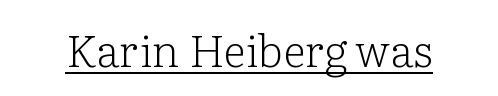
{"serif": "yes", "italic": "no", "bold": "no", "weight": "light", "width": "normal", "stroke_contrast": "low", "x_height": "medium", "monospaced": "no", "underline": "yes", "letter_spacing": "normal", "letter_spacing_em": 0.0, "glyph_px": 45}
